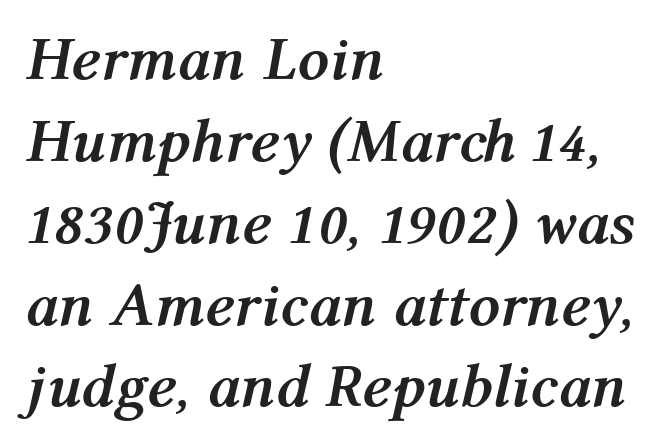
The image shows 62 px semibold type, italic (leaning right); set left-aligned, normal line spacing (1.32x), normal letter spacing, not underlined; medium stroke contrast and a medium x-height.
